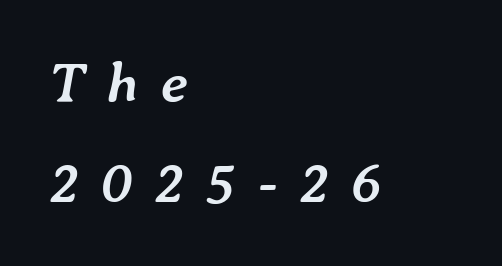
The image shows 58 px semibold type, italic (leaning right); set left-aligned, line spacing 1.73x, unusually wide letter spacing (+0.37 em), not underlined; low stroke contrast and a medium x-height.
